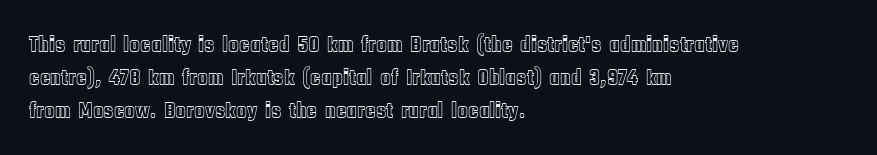
{"italic": "no", "underline": "no", "align": "left", "line_spacing": "normal", "line_spacing_ratio": 1.51, "letter_spacing": "normal", "letter_spacing_em": 0.0, "glyph_px": 22}
